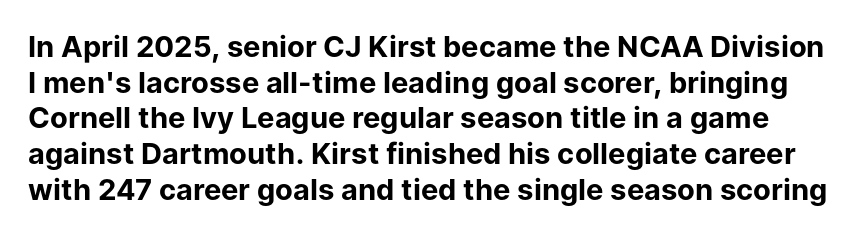
Q: Is the text bold? A: Yes.
Q: Is the text italic (slanted)? A: No, it is upright.
Q: Is the typeface a serif or a sans-serif typeface? A: Sans-serif.
Q: Is the text underlined? A: No.
Q: Is the spacing between letters normal or unusually wide? A: Normal.
Q: Width (condensed, normal, or wide)? A: Normal.
Q: Stroke contrast? A: Low.
Q: x-height? A: Medium.
Q: Monospaced? A: No.
